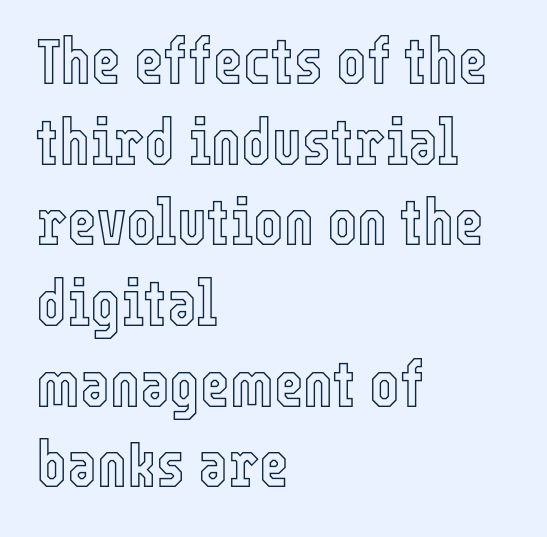
{"italic": "no", "width": "condensed", "x_height": "medium", "monospaced": "no", "underline": "no", "align": "left", "line_spacing": "normal", "line_spacing_ratio": 1.26, "letter_spacing": "normal", "letter_spacing_em": 0.0, "glyph_px": 64}
